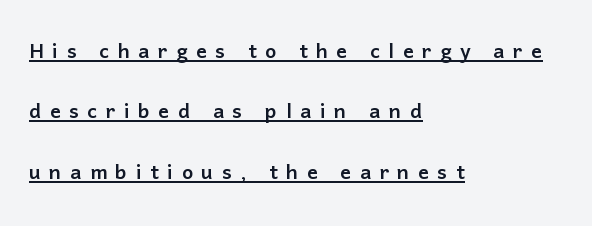
The image shows 27 px text type, upright; set left-aligned, loose line spacing (2.24x), unusually wide letter spacing (+0.31 em), underlined.
